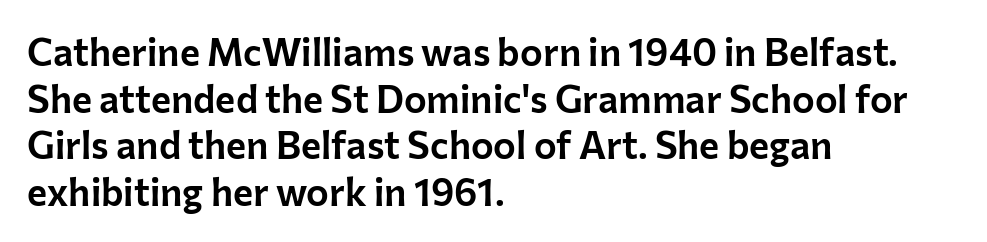
The face used here is proportionally spaced, like ordinary book or web type. These lines are set flush left with a ragged right edge. The typography opts for an upright posture over an oblique one. The line texture is even and compact thanks to regular tracking.
